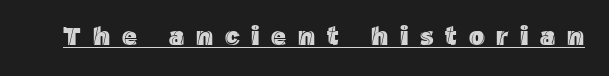
The image shows 26 px text type, upright; set unusually wide letter spacing (+0.45 em), underlined.
